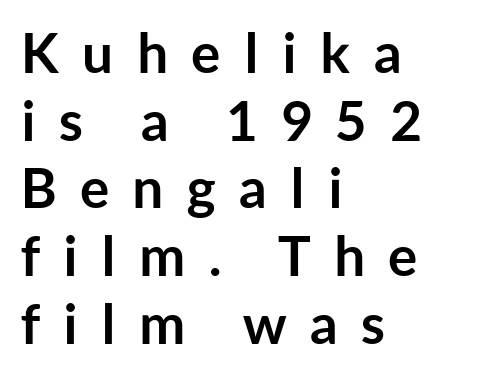
The image shows 55 px semibold sans-serif type, upright; set left-aligned, line spacing 1.23x, unusually wide letter spacing (+0.42 em), not underlined; low stroke contrast and a medium x-height.
